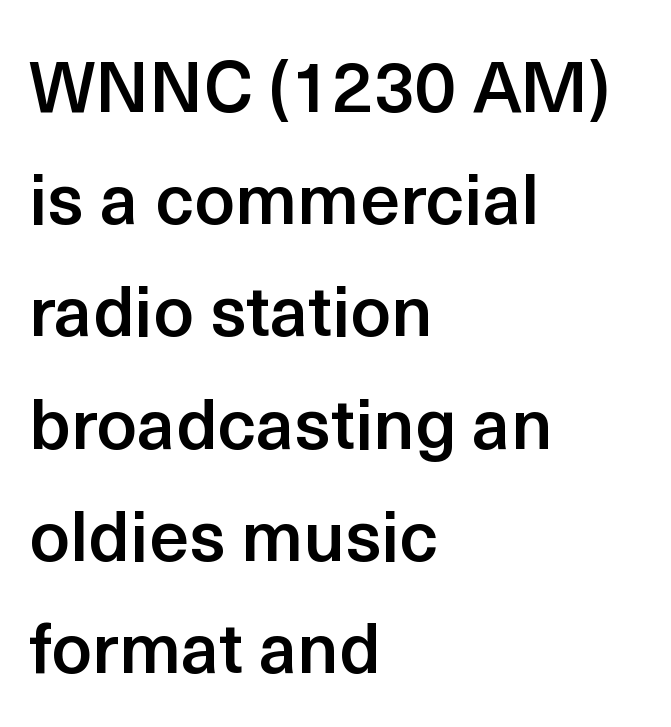
Q: Is the text bold? A: Semi-bold.
Q: Is the text italic (slanted)? A: No, it is upright.
Q: Is the typeface a serif or a sans-serif typeface? A: Sans-serif.
Q: Is the text underlined? A: No.
Q: How is the paragraph aligned? A: Left-aligned.
Q: Is the spacing between letters normal or unusually wide? A: Normal.
Q: Is the spacing between lines tight, normal or loose? A: Normal.
Q: Width (condensed, normal, or wide)? A: Normal.
Q: x-height? A: Medium.
Q: Monospaced? A: No.
